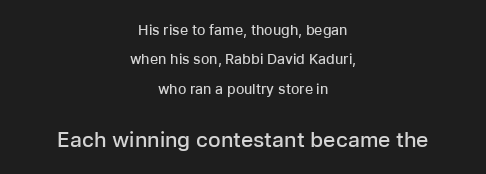
Airy leading. Alignment: centered. The characters look somewhat weighty, a semibold short of true bold. Glance below the letters and you will spot only blank space. Size contrast runs from small at the top to large at the bottom. What stands out about the letter spacing? Nothing — it is the standard amount.
